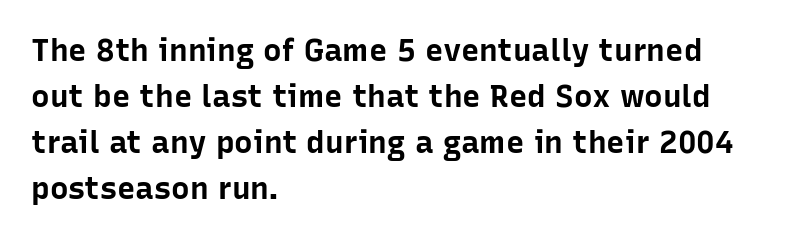
Q: Is the text bold? A: Yes.
Q: Is the text italic (slanted)? A: No, it is upright.
Q: Is the typeface a serif or a sans-serif typeface? A: Sans-serif.
Q: Is the text underlined? A: No.
Q: How is the paragraph aligned? A: Left-aligned.
Q: Is the spacing between letters normal or unusually wide? A: Normal.
Q: Is the spacing between lines tight, normal or loose? A: Normal.
Q: Width (condensed, normal, or wide)? A: Normal.
Q: Stroke contrast? A: Low.
Q: x-height? A: Medium.
Q: Monospaced? A: No.
